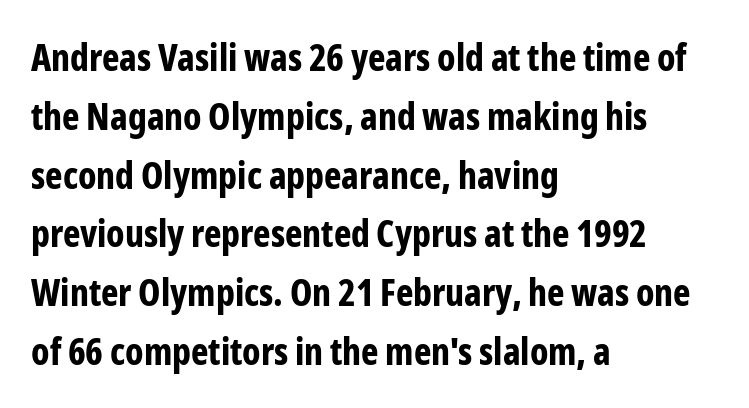
How are the letters spaced? Ordinarily, with no added tracking. These lines are rendered in a variable-pitch font. Thick stems and heavy bowls — unmistakably bold. The specimen omits any rule beneath the text block's lines.
